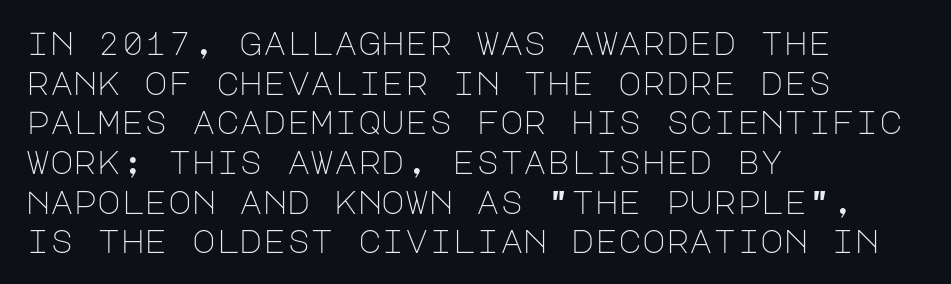
These lines are set flush left with a ragged right edge. The letters stand upright; this is a roman face. Any mark beneath the type? The region is blank. Tracking value appears to be zero — textbook default spacing.
